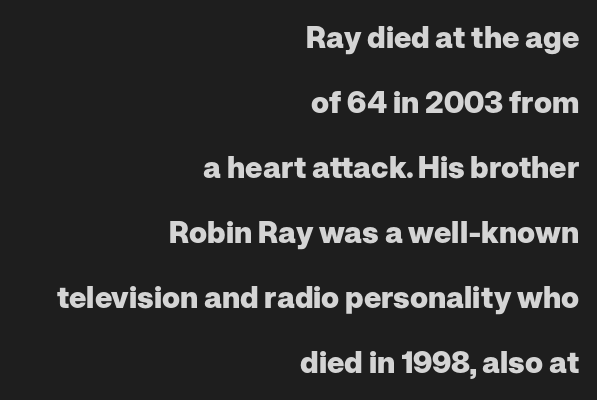
{"serif": "no", "italic": "no", "bold": "yes", "weight": "heavy", "width": "normal", "stroke_contrast": "low", "x_height": "medium", "monospaced": "no", "underline": "no", "align": "right", "line_spacing": "loose", "line_spacing_ratio": 2.17, "letter_spacing": "normal", "letter_spacing_em": 0.0, "glyph_px": 30}
